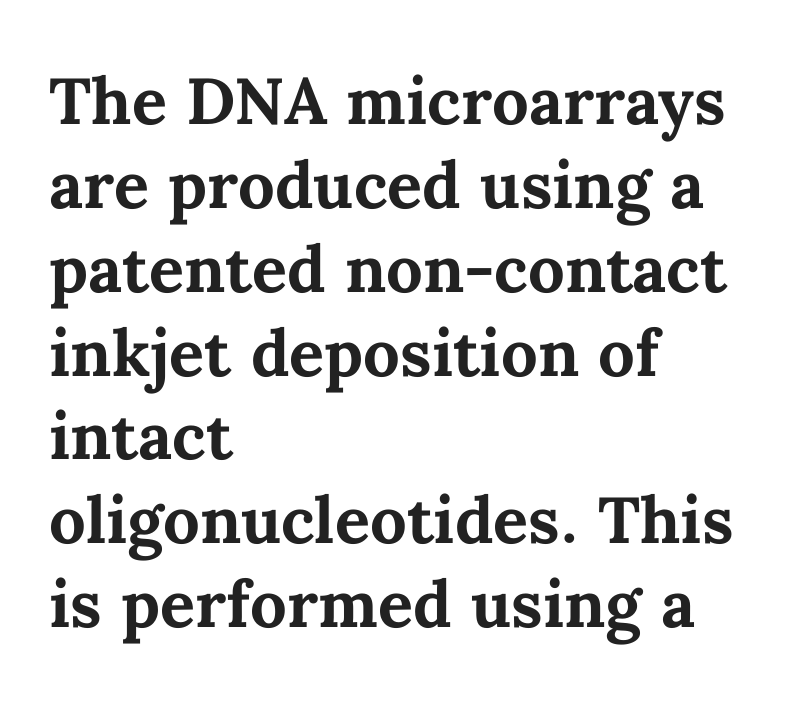
You could not count columns in this text — the font is proportionally spaced. The line texture is even and compact thanks to regular tracking. Alignment: flush left. Leading: standard.
